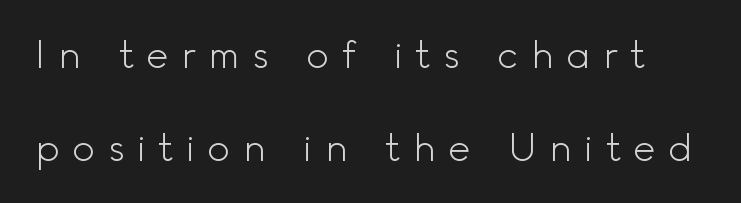
The image shows 38 px light sans-serif type, upright; set loose line spacing (2.44x), unusually wide letter spacing (+0.33 em), not underlined; a small x-height.
